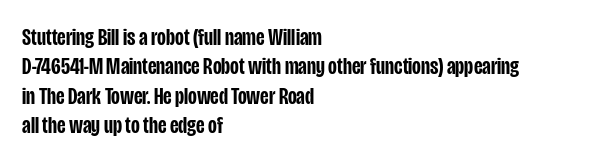
The image shows 24 px text type, upright; set left-aligned, line spacing 1.22x, normal letter spacing, not underlined.
